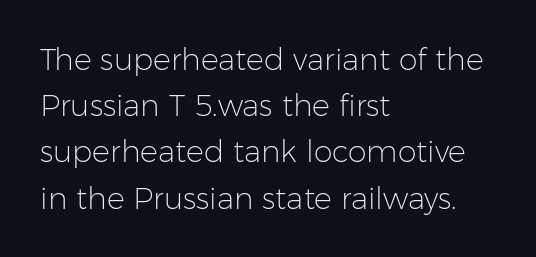
Reading down the block, your eye returns to a fixed left position each line. Examine the stroke ends and you'll find no serifs. The weight tops out at a normal text grade. Regular leading. Standard letterfit; no display-style spreading of the glyphs. Nobody drew a line under any word here.
